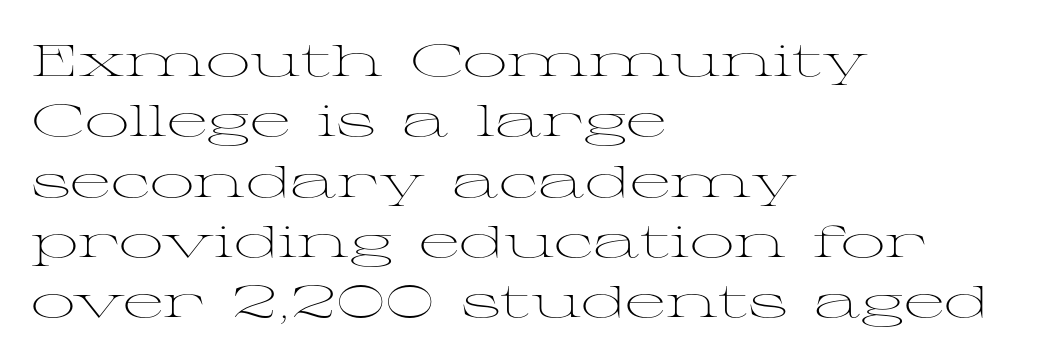
{"serif": "yes", "italic": "no", "bold": "no", "weight": "light", "width": "wide", "stroke_contrast": "medium", "x_height": "medium", "monospaced": "no", "underline": "no", "align": "left", "line_spacing": "normal", "line_spacing_ratio": 1.37, "letter_spacing": "normal", "letter_spacing_em": 0.0, "glyph_px": 44}
